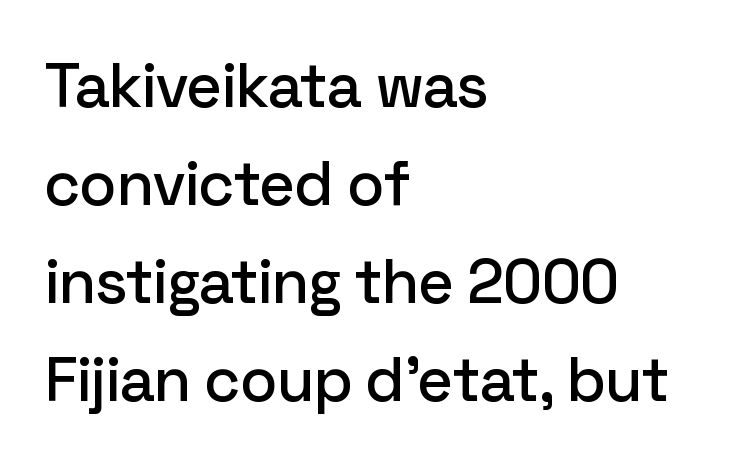
{"serif": "no", "italic": "no", "width": "normal", "stroke_contrast": "low", "x_height": "medium", "monospaced": "no", "underline": "no", "align": "left", "line_spacing": "normal", "line_spacing_ratio": 1.58, "letter_spacing": "normal", "letter_spacing_em": 0.0, "glyph_px": 62}
